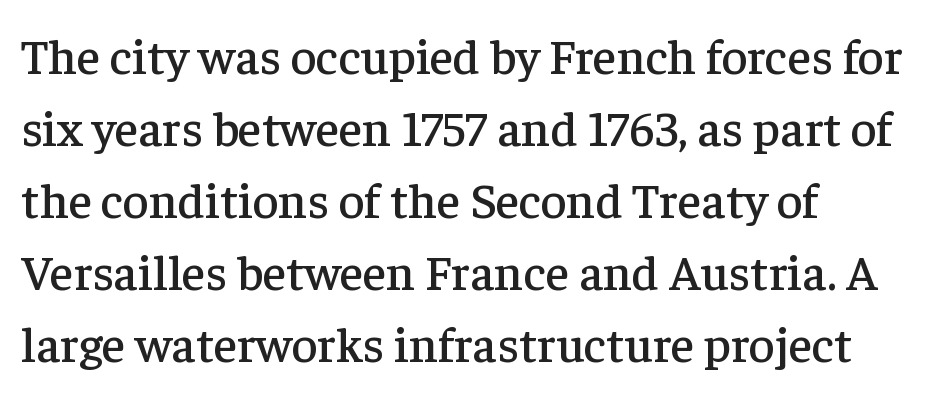
The image shows 50 px serif type, upright; set left-aligned, normal line spacing (1.44x), normal letter spacing, not underlined; low stroke contrast and a medium x-height.
